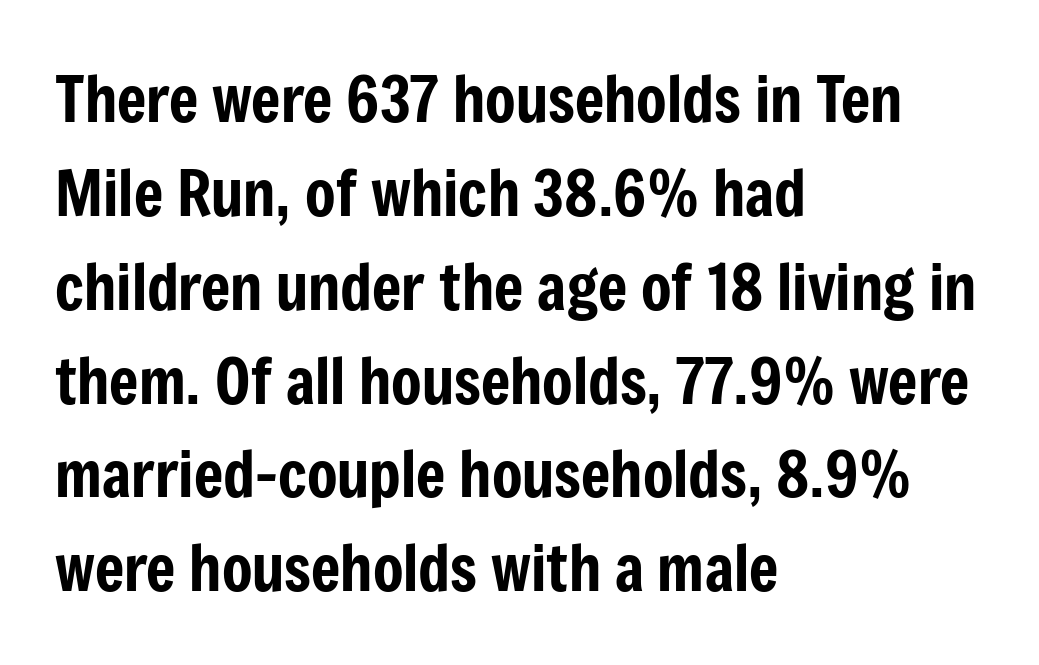
Q: Is the text italic (slanted)? A: No, it is upright.
Q: Is the typeface a serif or a sans-serif typeface? A: Sans-serif.
Q: Is the text underlined? A: No.
Q: How is the paragraph aligned? A: Left-aligned.
Q: Is the spacing between letters normal or unusually wide? A: Normal.
Q: Is the spacing between lines tight, normal or loose? A: Normal.
Q: Width (condensed, normal, or wide)? A: Condensed.
Q: Stroke contrast? A: Low.
Q: x-height? A: Medium.
Q: Monospaced? A: No.
